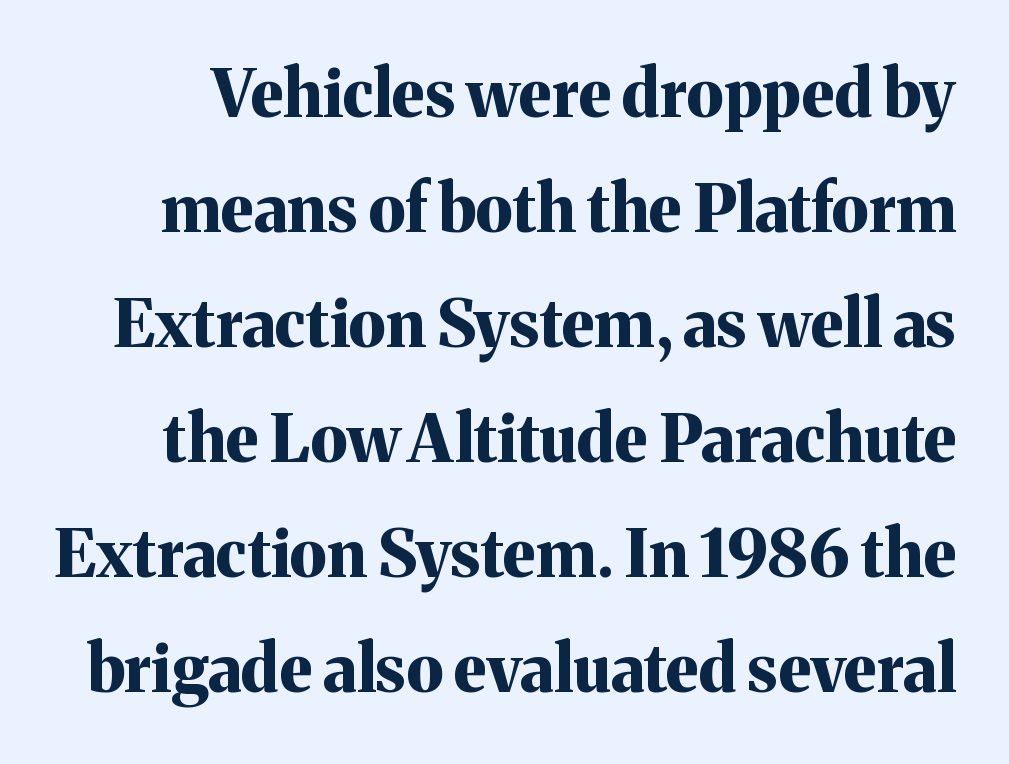
Descender tails drop into unmarked territory. Think of a printed novel: that variable character pitch is what you see here. No extra tracking has been applied to these lines. Little horizontal feet cap the strokes, marking this as serif type. Heft: maximum for text — a bold. The lettering stays uniformly vertical, giving the passage a roman look.
